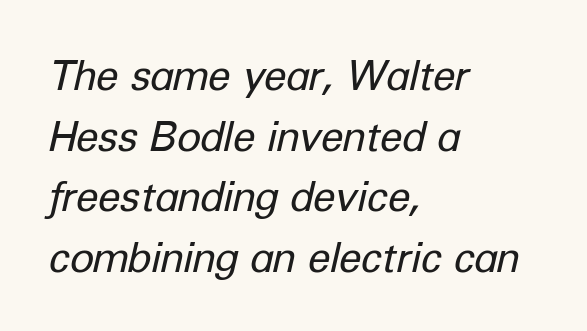
Q: Is the text bold? A: No.
Q: Is the text italic (slanted)? A: Yes, it leans right by about 12 degrees.
Q: Is the text underlined? A: No.
Q: How is the paragraph aligned? A: Left-aligned.
Q: Is the spacing between letters normal or unusually wide? A: Normal.
Q: Is the spacing between lines tight, normal or loose? A: Normal.
Q: Width (condensed, normal, or wide)? A: Normal.
Q: Stroke contrast? A: Low.
Q: x-height? A: Medium.
Q: Monospaced? A: No.
